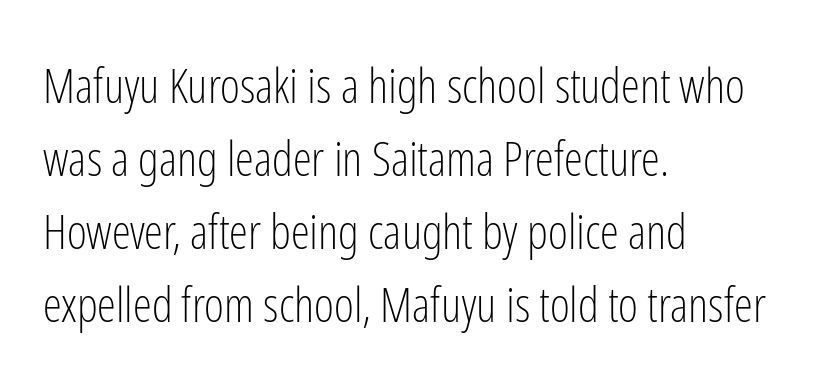
Q: Is the text bold? A: No.
Q: Is the text italic (slanted)? A: No, it is upright.
Q: Is the typeface a serif or a sans-serif typeface? A: Sans-serif.
Q: Is the text underlined? A: No.
Q: How is the paragraph aligned? A: Left-aligned.
Q: Is the spacing between letters normal or unusually wide? A: Normal.
Q: Is the spacing between lines tight, normal or loose? A: Normal.
Q: Width (condensed, normal, or wide)? A: Condensed.
Q: Stroke contrast? A: Low.
Q: x-height? A: Medium.
Q: Monospaced? A: No.
